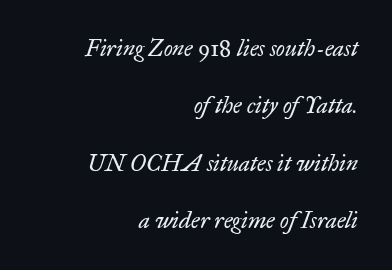
The image shows 23 px text type, italic (leaning right); set right-aligned, loose line spacing (2.5x), normal letter spacing, not underlined.
